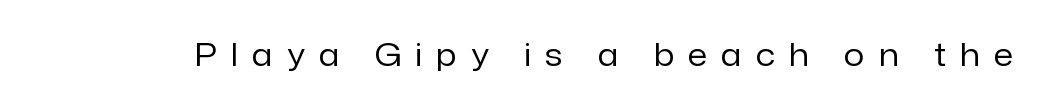
Spacing verdict: proportional, widths tailored to each character. Typographically, this falls in the sans-serif category. Stems and bowls with no extra thickness — not bold. You could only call the tracking loose — the letters float apart.
